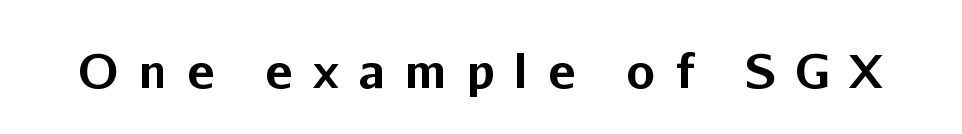
The image shows 46 px bold sans-serif type, upright; set unusually wide letter spacing (+0.43 em), not underlined; low stroke contrast and a medium x-height.
